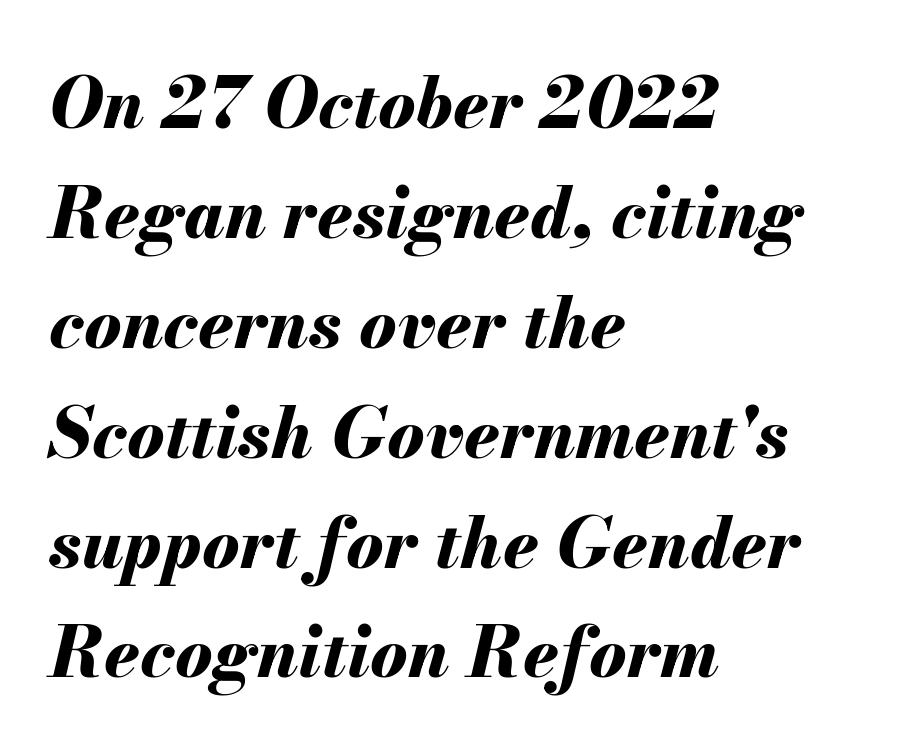
Heavy-handed strokes throughout: this text is bold. Every character sits at an angle, as italics do. This rendering features lettering with no underline. Line beginnings align vertically; line endings do not.
